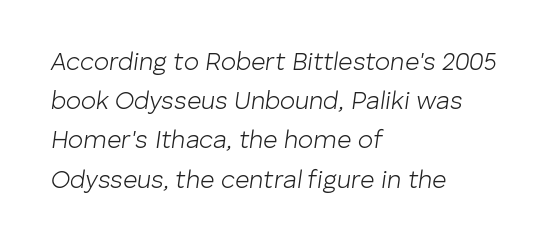
The image shows 25 px text type, italic (leaning right); set left-aligned, normal line spacing (1.57x), normal letter spacing, not underlined.
